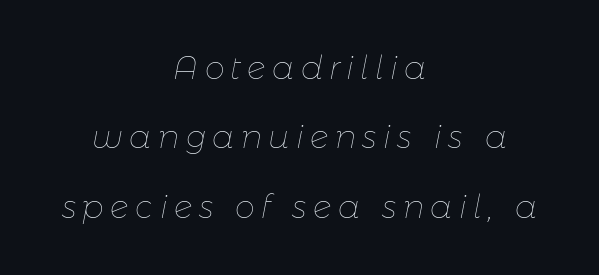
Q: Is the text bold? A: No.
Q: Is the text italic (slanted)? A: Yes, it leans right by about 11 degrees.
Q: Is the text underlined? A: No.
Q: How is the paragraph aligned? A: Centered.
Q: Is the spacing between letters normal or unusually wide? A: Unusually wide.
Q: Is the spacing between lines tight, normal or loose? A: Loose.
Q: Width (condensed, normal, or wide)? A: Normal.
Q: Stroke contrast? A: Low.
Q: x-height? A: Medium.
Q: Monospaced? A: No.
